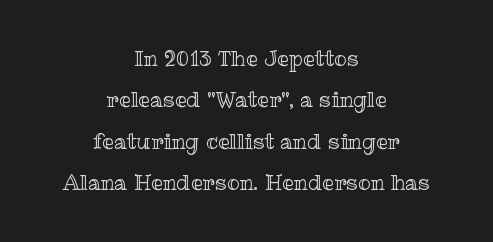
Q: Is the text italic (slanted)? A: No, it is upright.
Q: Is the text underlined? A: No.
Q: How is the paragraph aligned? A: Centered.
Q: Is the spacing between letters normal or unusually wide? A: Normal.
Q: Is the spacing between lines tight, normal or loose? A: Loose.
